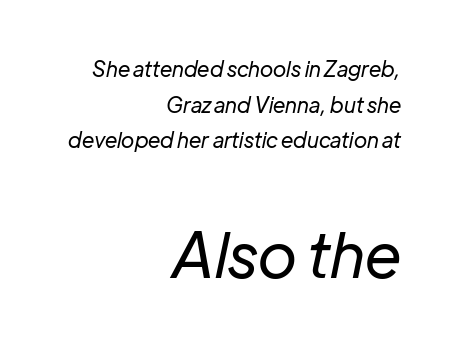
The image shows 62 px regular-weight type, italic (leaning right); set right-aligned, normal line spacing (1.7x), normal letter spacing, not underlined; the second (bottom) block is 2.95x larger; low stroke contrast and a medium x-height.
